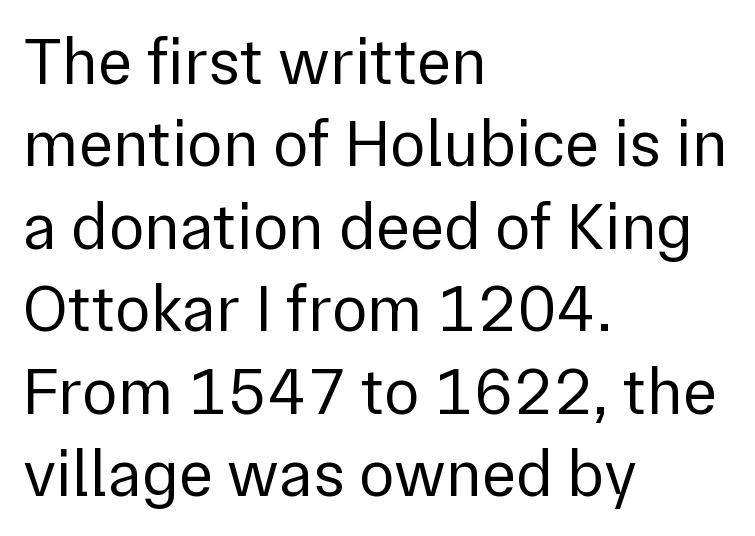
Q: Is the text bold? A: No.
Q: Is the text italic (slanted)? A: No, it is upright.
Q: Is the typeface a serif or a sans-serif typeface? A: Sans-serif.
Q: Is the text underlined? A: No.
Q: How is the paragraph aligned? A: Left-aligned.
Q: Is the spacing between letters normal or unusually wide? A: Normal.
Q: Is the spacing between lines tight, normal or loose? A: Normal.
Q: Width (condensed, normal, or wide)? A: Normal.
Q: Stroke contrast? A: Low.
Q: x-height? A: Medium.
Q: Monospaced? A: No.
